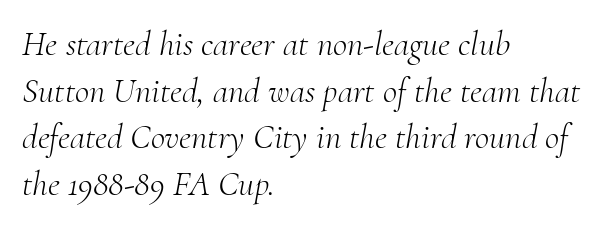
The image shows 35 px light serif type, italic (leaning right); set left-aligned, normal line spacing (1.33x), normal letter spacing, not underlined; medium stroke contrast and a small x-height.
